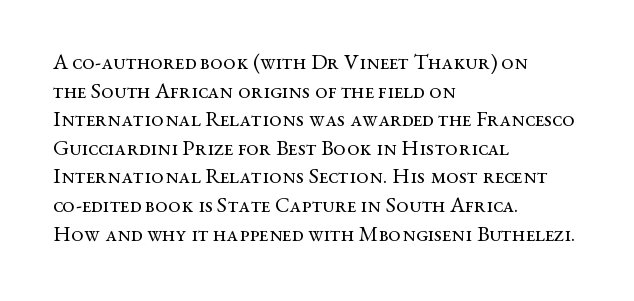
{"italic": "no", "bold": "no", "underline": "no", "align": "left", "line_spacing": "normal", "line_spacing_ratio": 1.3, "letter_spacing": "normal", "letter_spacing_em": 0.0, "glyph_px": 22}
